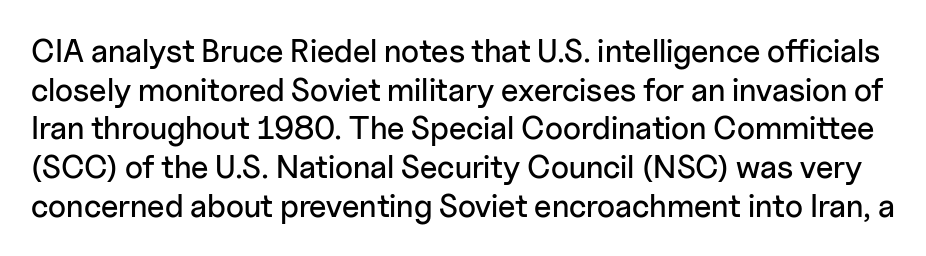
Do the characters align in a grid? No, the font is proportional. Decoration check: the copy has no underline. Posture: vertical. The face used here is a sans, in the tradition of grotesques and geometrics.
